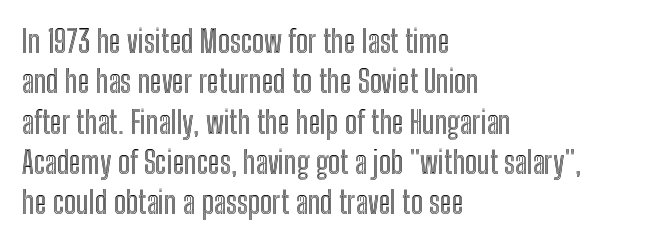
The image shows 31 px condensed type, upright; set left-aligned, normal line spacing (1.3x), normal letter spacing, not underlined; a medium x-height.
